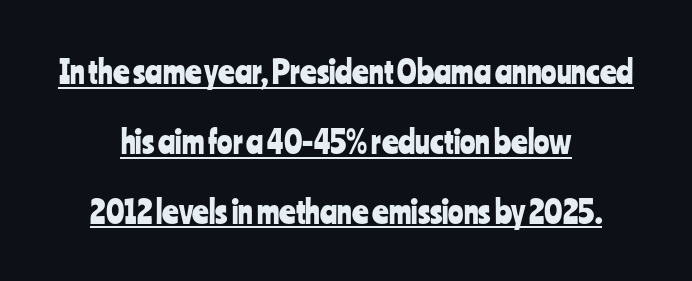
Q: Is the text italic (slanted)? A: No, it is upright.
Q: Is the typeface a serif or a sans-serif typeface? A: Sans-serif.
Q: Is the text underlined? A: Yes.
Q: How is the paragraph aligned? A: Centered.
Q: Is the spacing between letters normal or unusually wide? A: Normal.
Q: Is the spacing between lines tight, normal or loose? A: Loose.
Q: Width (condensed, normal, or wide)? A: Condensed.
Q: Stroke contrast? A: Low.
Q: x-height? A: Medium.
Q: Monospaced? A: No.
